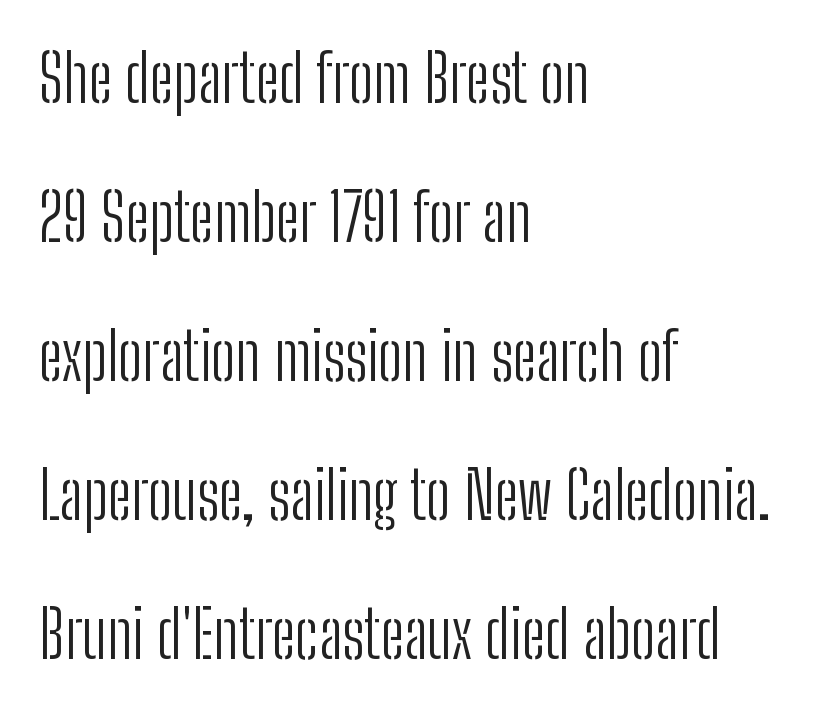
The face used here is rendered with its standard letterfit. This sample uses a sans-serif face. Descenders hang freely into open space. Each new line begins a long way beneath the previous one. When letters stand straight like this, we call the style roman or upright.
